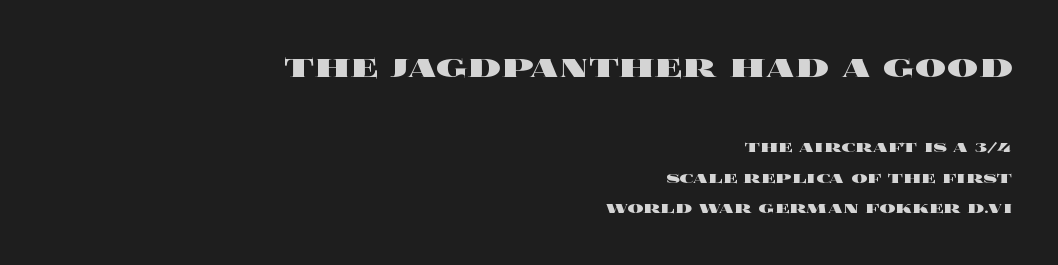
The image shows 39 px heavy, wide type, upright; set right-aligned, normal line spacing (1.52x), normal letter spacing, not underlined; the first (top) block is 1.95x larger; a large x-height.
